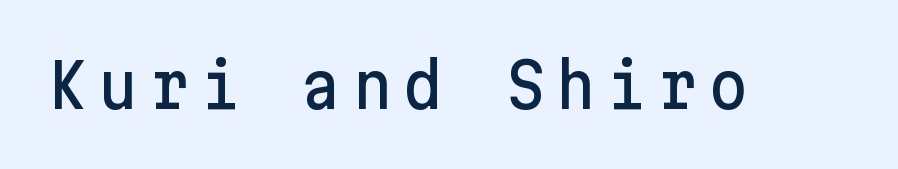
The letters carry no serifs — their stems end cleanly without finishing strokes. Characters remain perfectly vertical along every line. The specimen omits any rule beneath the text block's lines.
